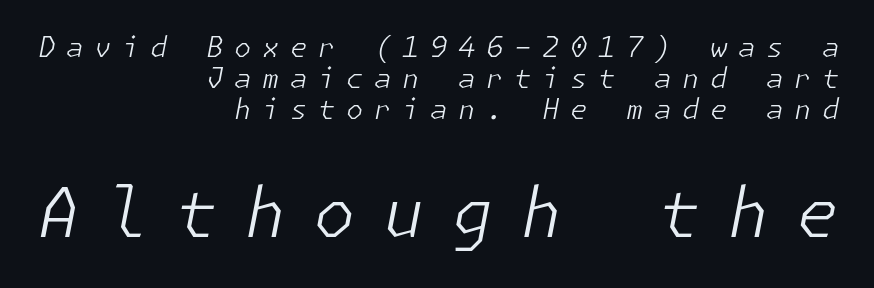
{"italic": "yes", "lean": "right", "slant_degrees": 11, "bold": "no", "weight": "light", "width": "normal", "stroke_contrast": "low", "x_height": "medium", "underline": "no", "align": "right", "line_spacing": "tight", "line_spacing_ratio": 1.11, "letter_spacing": "wide", "letter_spacing_em": 0.38, "larger_block": "second", "size_ratio": 2.46, "glyph_px": 69}
